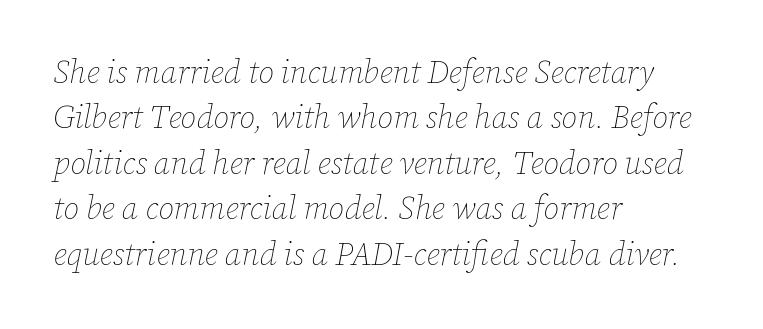
Q: Is the text bold? A: No.
Q: Is the text italic (slanted)? A: Yes, it leans right by about 12 degrees.
Q: Is the text underlined? A: No.
Q: How is the paragraph aligned? A: Left-aligned.
Q: Is the spacing between letters normal or unusually wide? A: Normal.
Q: Is the spacing between lines tight, normal or loose? A: Normal.
Q: Width (condensed, normal, or wide)? A: Normal.
Q: Stroke contrast? A: Low.
Q: x-height? A: Medium.
Q: Monospaced? A: No.
